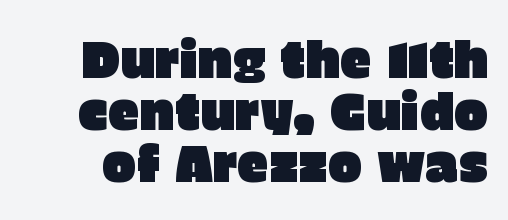
{"serif": "no", "italic": "no", "width": "normal", "stroke_contrast": "low", "x_height": "large", "monospaced": "no", "underline": "no", "line_spacing": "tight", "line_spacing_ratio": 1.02, "letter_spacing": "normal", "letter_spacing_em": 0.0, "glyph_px": 51}
